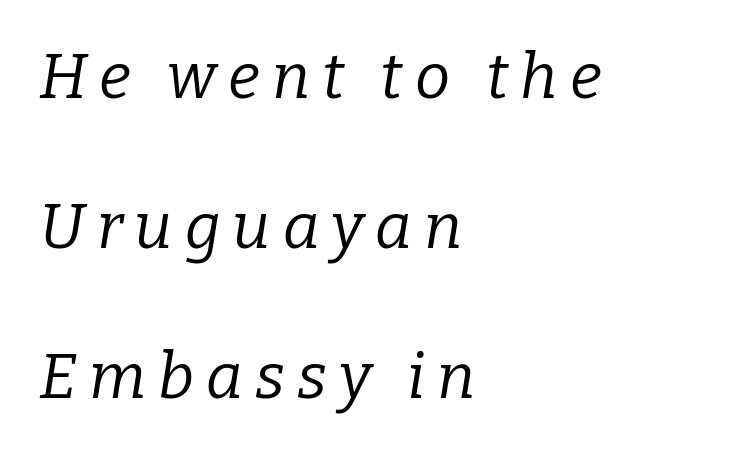
Q: Is the text bold? A: No.
Q: Is the text italic (slanted)? A: Yes, it leans right by about 9 degrees.
Q: Is the typeface a serif or a sans-serif typeface? A: Serif.
Q: Is the text underlined? A: No.
Q: How is the paragraph aligned? A: Left-aligned.
Q: Is the spacing between lines tight, normal or loose? A: Loose.
Q: Width (condensed, normal, or wide)? A: Normal.
Q: Stroke contrast? A: Low.
Q: x-height? A: Medium.
Q: Monospaced? A: No.
